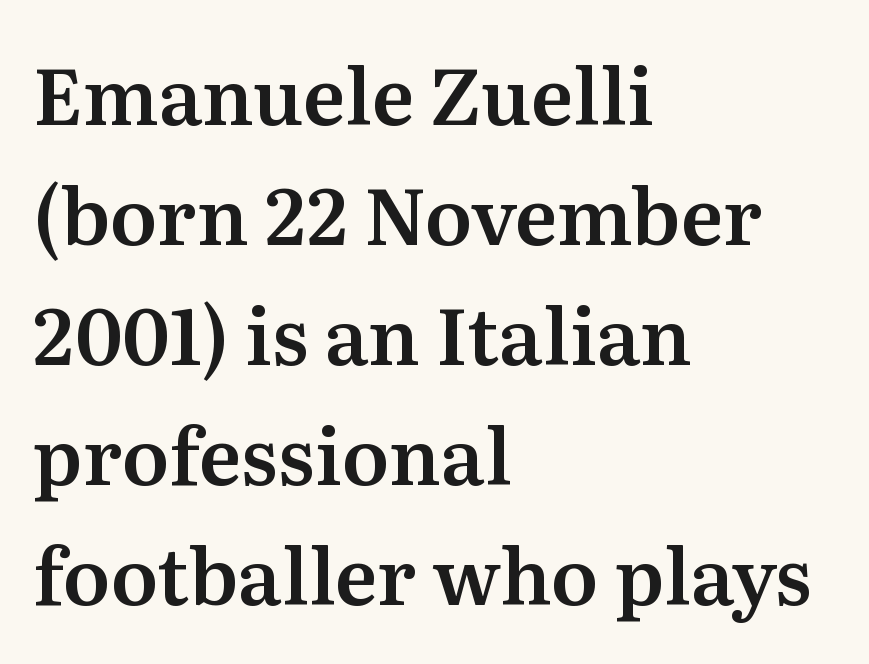
Q: Is the text italic (slanted)? A: No, it is upright.
Q: Is the typeface a serif or a sans-serif typeface? A: Serif.
Q: Is the text underlined? A: No.
Q: How is the paragraph aligned? A: Left-aligned.
Q: Is the spacing between letters normal or unusually wide? A: Normal.
Q: Is the spacing between lines tight, normal or loose? A: Normal.
Q: Width (condensed, normal, or wide)? A: Normal.
Q: Stroke contrast? A: Medium.
Q: x-height? A: Medium.
Q: Monospaced? A: No.
